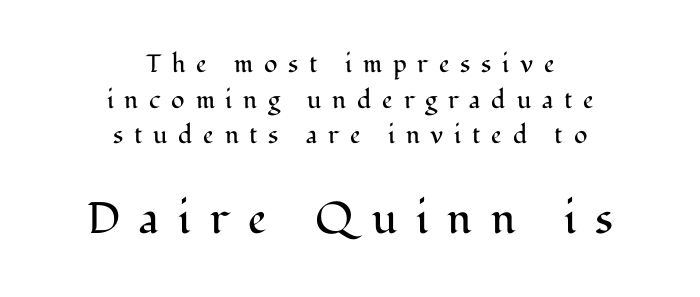
Q: Is the text bold? A: No.
Q: Is the text italic (slanted)? A: No, it is upright.
Q: Is the typeface a serif or a sans-serif typeface? A: Serif.
Q: Is the text underlined? A: No.
Q: How is the paragraph aligned? A: Centered.
Q: Is the spacing between letters normal or unusually wide? A: Unusually wide.
Q: Is the spacing between lines tight, normal or loose? A: Normal.
Q: Which block of text is set in a larger size, the first (top) or the second (bottom)? A: The second (bottom) one.
Q: Width (condensed, normal, or wide)? A: Normal.
Q: Stroke contrast? A: Medium.
Q: x-height? A: Medium.
Q: Monospaced? A: No.
